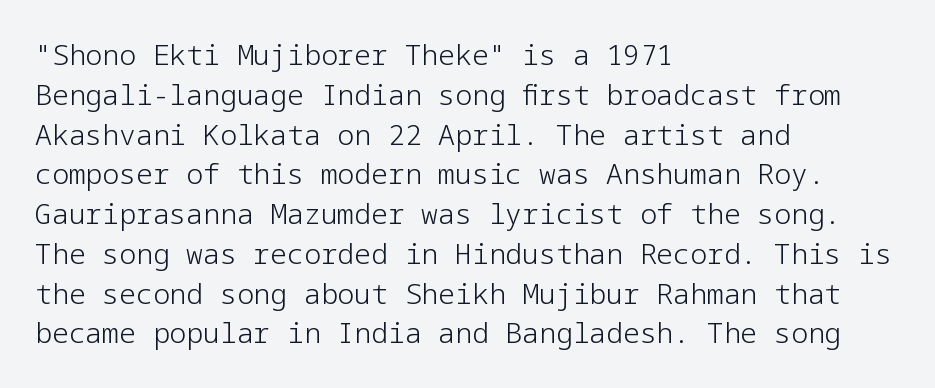
Each word holds together tightly as a unit, with standard inter-letter gaps. Unbolded letterforms with no extra heft. The leading is moderate, giving the passage an even texture. Underline: absent.
